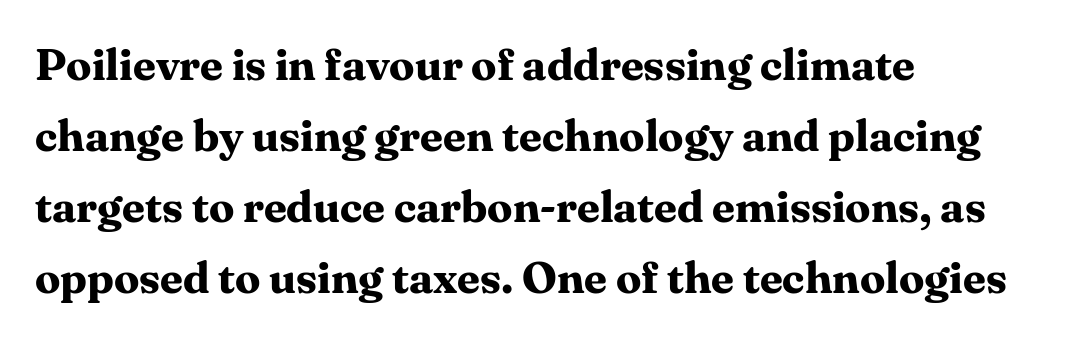
Summary of weight: heavy, a full bold. This sample is left-justified, so line endings fall wherever the words run out. Note the varied advance widths — an 'i' is clearly narrower than an 'm'. Standard letterfit; no display-style spreading of the glyphs.
